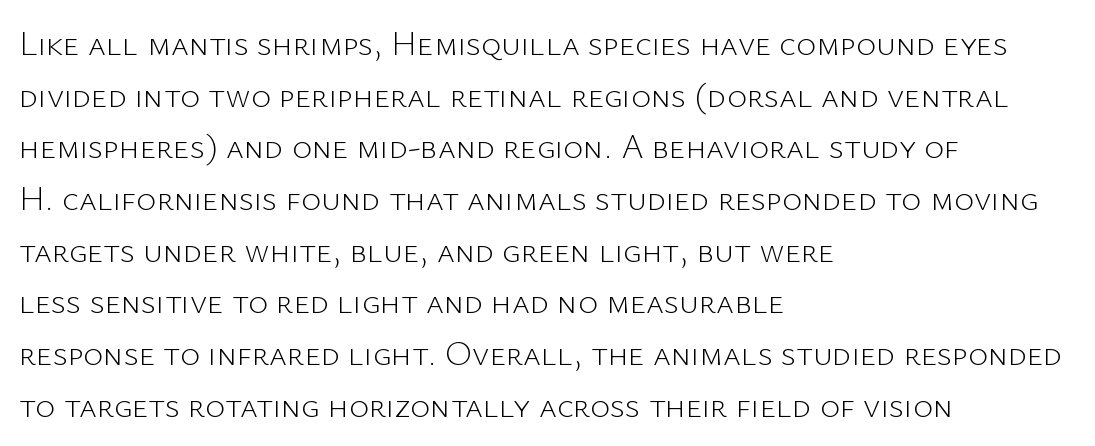
The image shows 34 px light sans-serif type, upright; set left-aligned, normal line spacing (1.52x), normal letter spacing, not underlined; low stroke contrast and a medium x-height.
